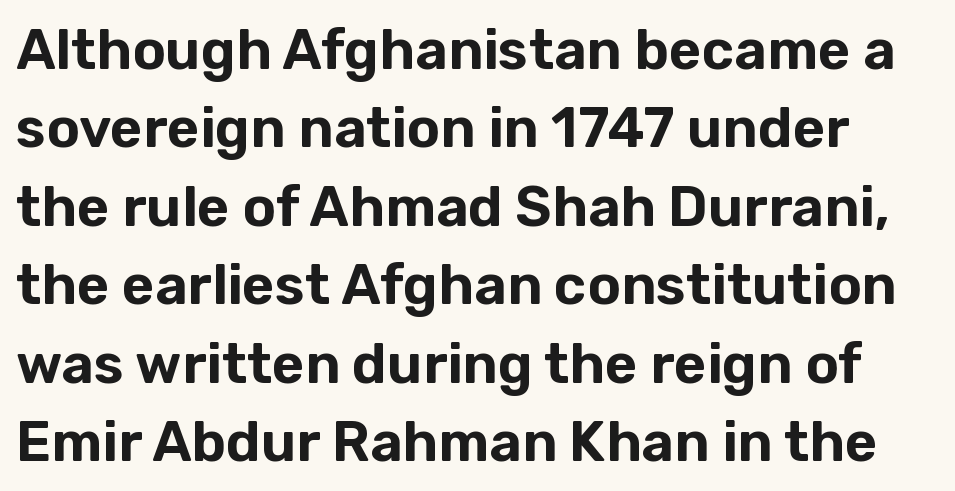
The image shows 56 px sans-serif type, upright; set normal line spacing (1.4x), normal letter spacing, not underlined; low stroke contrast and a medium x-height.
